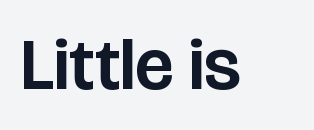
Type without underlining. The characters display no serif detailing; their extremities are plain. The rendering keeps characters at their native spacing. A typesetter would call this proportional, since set widths differ per character. Designer's note — italics off, roman on.
